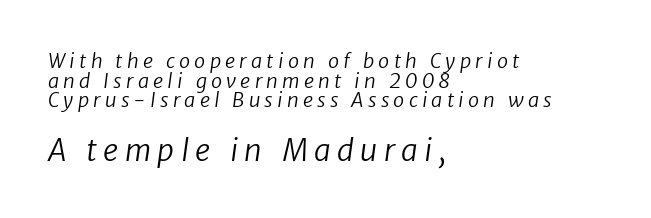
{"serif": "no", "bold": "no", "weight": "regular", "width": "normal", "stroke_contrast": "low", "x_height": "medium", "monospaced": "no", "underline": "no", "align": "left", "line_spacing": "tight", "line_spacing_ratio": 0.98, "letter_spacing": "wide", "letter_spacing_em": 0.21, "larger_block": "second", "size_ratio": 1.5, "glyph_px": 30}
